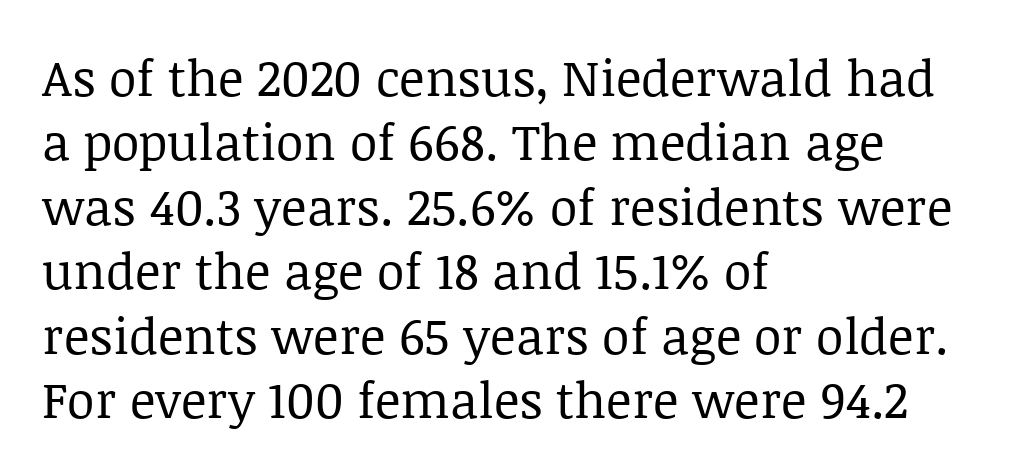
Q: Is the text bold? A: No.
Q: Is the text italic (slanted)? A: No, it is upright.
Q: Is the typeface a serif or a sans-serif typeface? A: Serif.
Q: Is the text underlined? A: No.
Q: How is the paragraph aligned? A: Left-aligned.
Q: Is the spacing between letters normal or unusually wide? A: Normal.
Q: Is the spacing between lines tight, normal or loose? A: Normal.
Q: Width (condensed, normal, or wide)? A: Normal.
Q: Stroke contrast? A: Low.
Q: x-height? A: Large.
Q: Monospaced? A: No.
